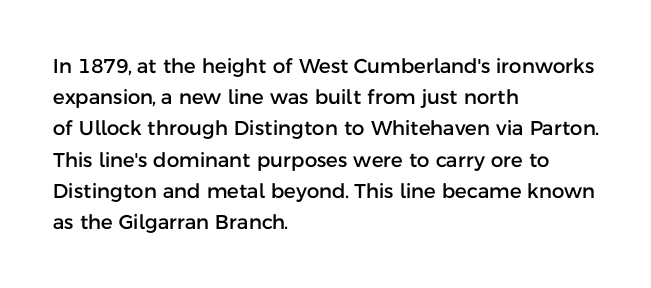
The image shows 20 px text type, upright; set left-aligned, normal line spacing (1.56x), normal letter spacing, not underlined.
